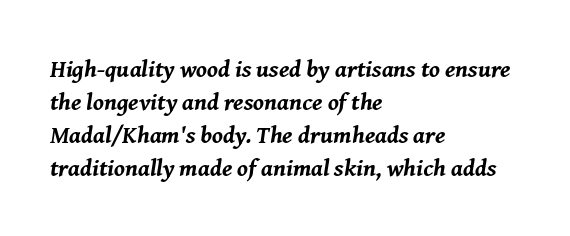
Weight check: bold — yes, fully. Notice how the passage keeps a crisp vertical edge on the left only. Quick note: underline off. If you measured baseline to baseline, you'd find a middling distance. Every character sits at an angle, as italics do.
